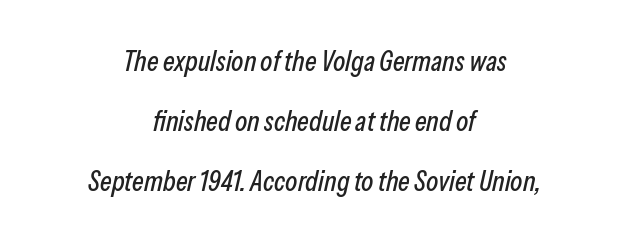
Interline gaps are noticeably wide in this sample. The foot of each line stays bare and open. Which margin do the lines hug? Neither — every line sits in the middle. The specimen reads as italic at a glance.
